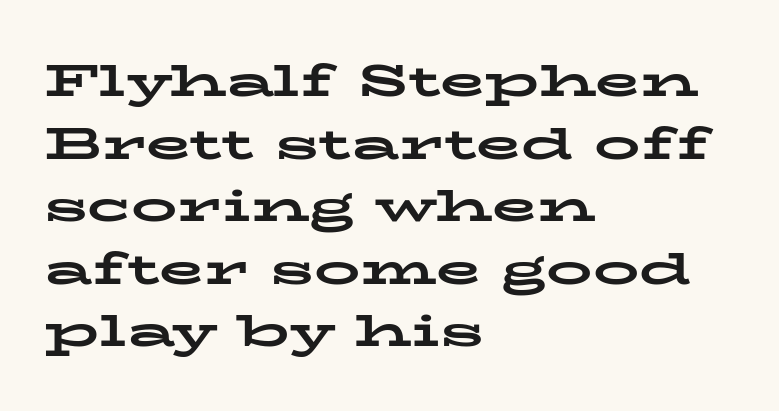
Q: Is the text bold? A: Yes.
Q: Is the text italic (slanted)? A: No, it is upright.
Q: Is the typeface a serif or a sans-serif typeface? A: Serif.
Q: Is the text underlined? A: No.
Q: How is the paragraph aligned? A: Left-aligned.
Q: Is the spacing between letters normal or unusually wide? A: Normal.
Q: Is the spacing between lines tight, normal or loose? A: Normal.
Q: Width (condensed, normal, or wide)? A: Wide.
Q: Stroke contrast? A: Low.
Q: x-height? A: Medium.
Q: Monospaced? A: No.
